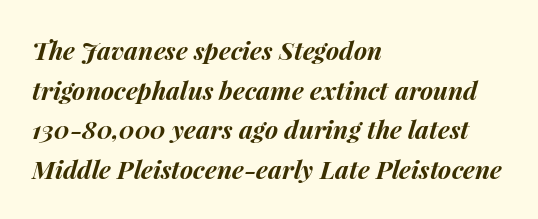
{"italic": "yes", "lean": "right", "slant_degrees": 15, "bold": "yes", "underline": "no", "align": "left", "line_spacing": "normal", "line_spacing_ratio": 1.59, "letter_spacing": "normal", "letter_spacing_em": 0.0, "glyph_px": 25}
